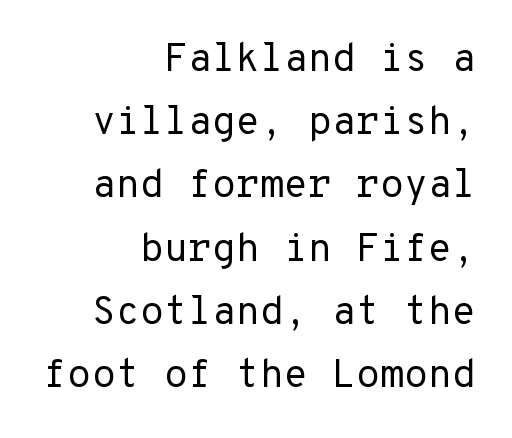
The image shows 39 px regular-weight sans-serif type, upright, monospaced; set right-aligned, normal line spacing (1.62x), normal letter spacing, not underlined; low stroke contrast and a medium x-height.
